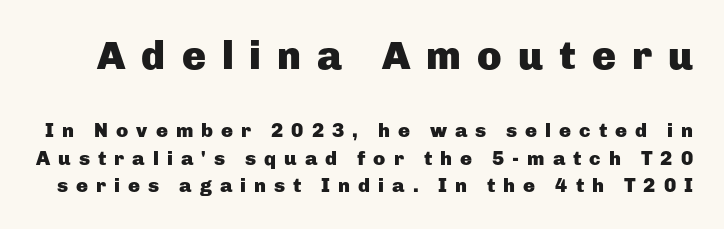
{"serif": "no", "italic": "no", "bold": "yes", "weight": "heavy", "width": "normal", "stroke_contrast": "low", "x_height": "medium", "monospaced": "no", "underline": "no", "line_spacing": "normal", "line_spacing_ratio": 1.38, "letter_spacing": "wide", "letter_spacing_em": 0.4, "larger_block": "first", "size_ratio": 2.0, "glyph_px": 40}
